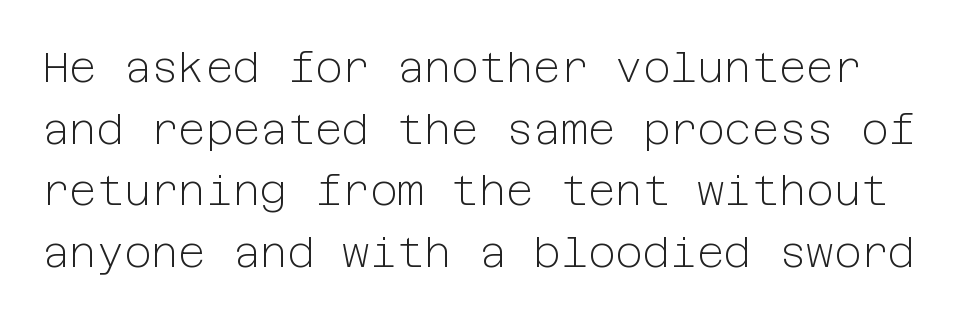
The image shows 42 px light sans-serif type, upright; set normal line spacing (1.47x), normal letter spacing, not underlined; low stroke contrast and a medium x-height.
